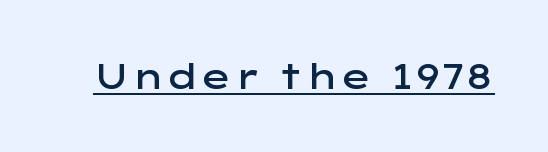
Q: Is the text bold? A: Semi-bold.
Q: Is the text italic (slanted)? A: No, it is upright.
Q: Is the typeface a serif or a sans-serif typeface? A: Sans-serif.
Q: Is the text underlined? A: Yes.
Q: Is the spacing between letters normal or unusually wide? A: Normal.
Q: Width (condensed, normal, or wide)? A: Wide.
Q: Stroke contrast? A: Low.
Q: x-height? A: Medium.
Q: Monospaced? A: No.
